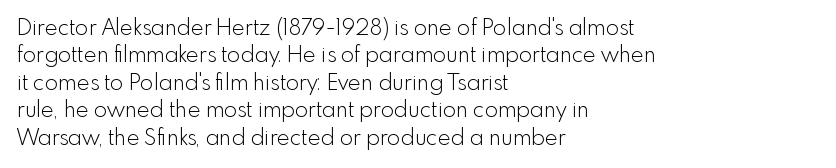
{"italic": "no", "bold": "no", "underline": "no", "align": "left", "line_spacing": "normal", "line_spacing_ratio": 1.25, "letter_spacing": "normal", "letter_spacing_em": 0.0, "glyph_px": 22}
